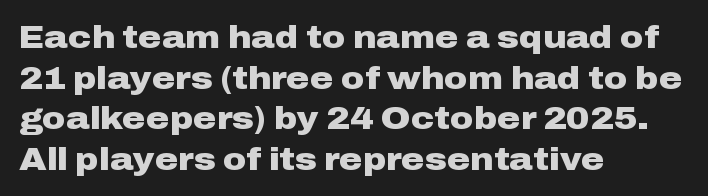
The image shows 32 px heavy, wide sans-serif type, upright; set left-aligned, normal line spacing (1.27x), normal letter spacing, not underlined; low stroke contrast and a medium x-height.
